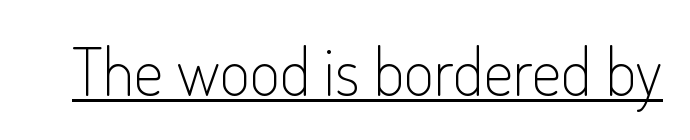
Vertical strokes here are truly vertical. Does the type have serifs? No, each stem ends abruptly. Weight: not bold — regular or lighter. The glyphs are accompanied by a horizontal stroke just below them. The face used here is proportionally spaced, like ordinary book or web type.
